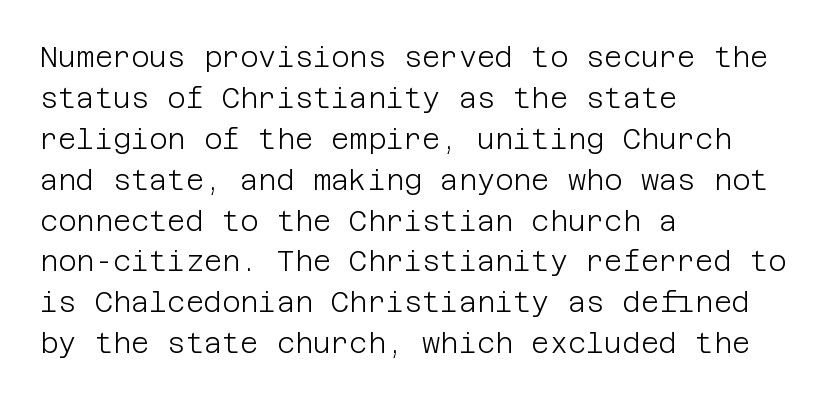
The image shows 28 px light sans-serif type, upright; set left-aligned, normal line spacing (1.46x), normal letter spacing, not underlined; low stroke contrast and a large x-height.
